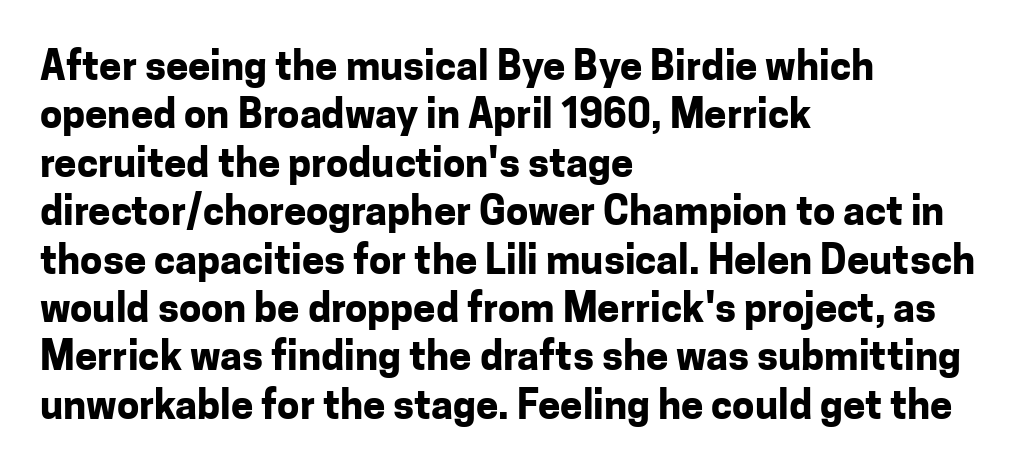
{"serif": "no", "italic": "no", "bold": "yes", "weight": "bold", "width": "normal", "stroke_contrast": "low", "x_height": "medium", "monospaced": "no", "underline": "no", "align": "left", "line_spacing_ratio": 1.21, "letter_spacing": "normal", "letter_spacing_em": 0.0, "glyph_px": 40}
